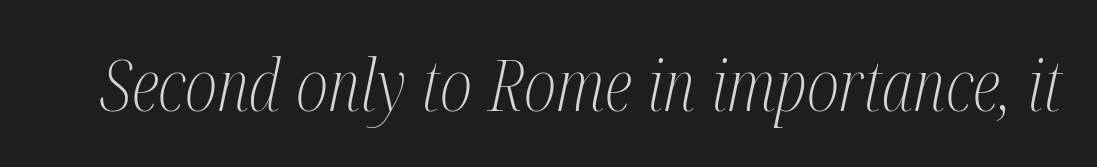
{"serif": "yes", "italic": "yes", "lean": "right", "slant_degrees": 12, "bold": "no", "weight": "light", "width": "condensed", "stroke_contrast": "medium", "x_height": "medium", "monospaced": "no", "underline": "no", "letter_spacing": "normal", "letter_spacing_em": 0.0, "glyph_px": 71}
